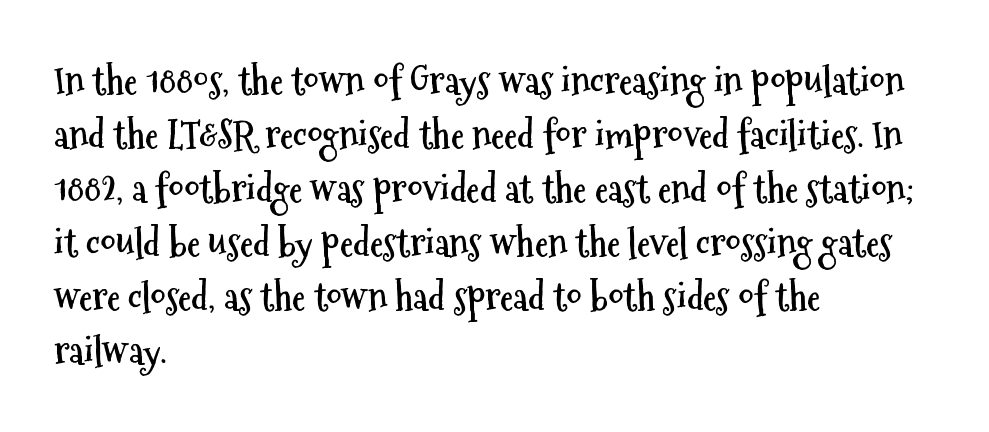
Q: Is the text bold? A: Yes.
Q: Is the text italic (slanted)? A: No, it is upright.
Q: Is the typeface a serif or a sans-serif typeface? A: Sans-serif.
Q: Is the text underlined? A: No.
Q: How is the paragraph aligned? A: Left-aligned.
Q: Is the spacing between letters normal or unusually wide? A: Normal.
Q: Is the spacing between lines tight, normal or loose? A: Normal.
Q: Width (condensed, normal, or wide)? A: Condensed.
Q: Stroke contrast? A: Medium.
Q: x-height? A: Medium.
Q: Monospaced? A: No.
